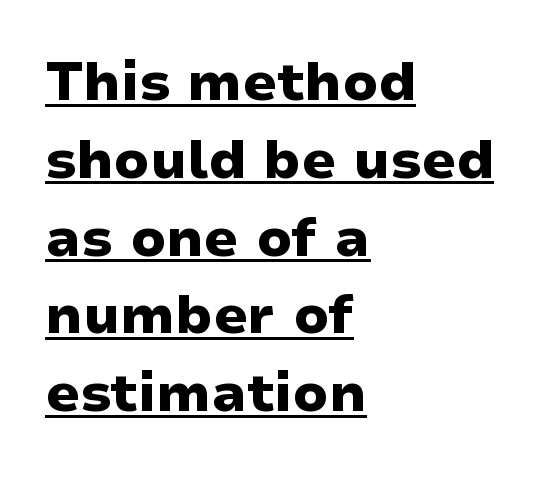
Q: Is the text bold? A: Yes.
Q: Is the text italic (slanted)? A: No, it is upright.
Q: Is the typeface a serif or a sans-serif typeface? A: Sans-serif.
Q: Is the text underlined? A: Yes.
Q: How is the paragraph aligned? A: Left-aligned.
Q: Is the spacing between letters normal or unusually wide? A: Normal.
Q: Is the spacing between lines tight, normal or loose? A: Normal.
Q: Width (condensed, normal, or wide)? A: Wide.
Q: Stroke contrast? A: Low.
Q: x-height? A: Medium.
Q: Monospaced? A: No.
